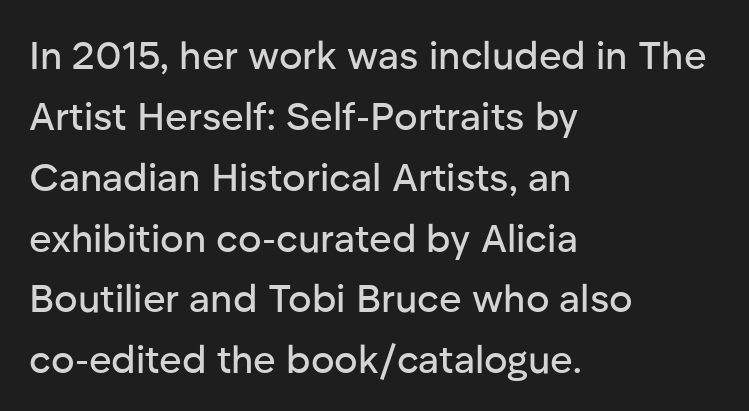
Are there feet on the stems? There aren't — it's a sans. The face used here is proportionally spaced, like ordinary book or web type. The tracking reads as untouched default to a designer's eye. A typesetter would mark this as roman, not italic.
